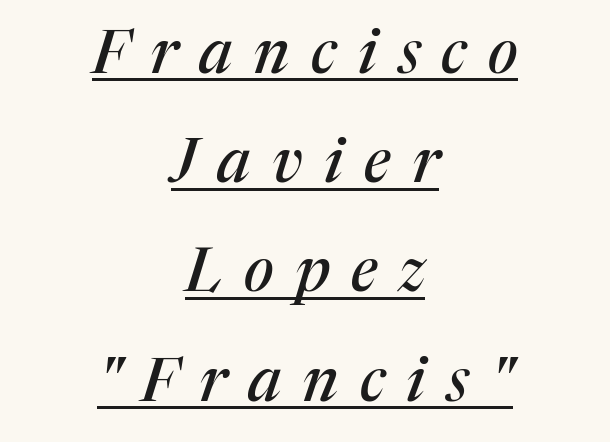
The image shows 61 px serif type, italic (leaning right); set centered, line spacing 1.79x, unusually wide letter spacing (+0.35 em), underlined; medium stroke contrast and a medium x-height.
